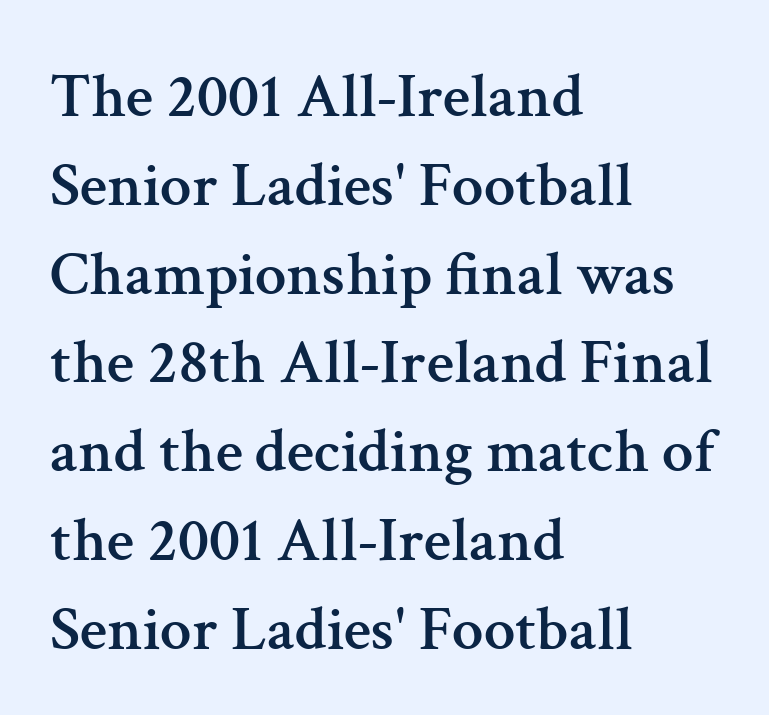
Q: Is the text italic (slanted)? A: No, it is upright.
Q: Is the typeface a serif or a sans-serif typeface? A: Serif.
Q: Is the text underlined? A: No.
Q: How is the paragraph aligned? A: Left-aligned.
Q: Is the spacing between letters normal or unusually wide? A: Normal.
Q: Is the spacing between lines tight, normal or loose? A: Normal.
Q: Width (condensed, normal, or wide)? A: Normal.
Q: Stroke contrast? A: Medium.
Q: x-height? A: Medium.
Q: Monospaced? A: No.
